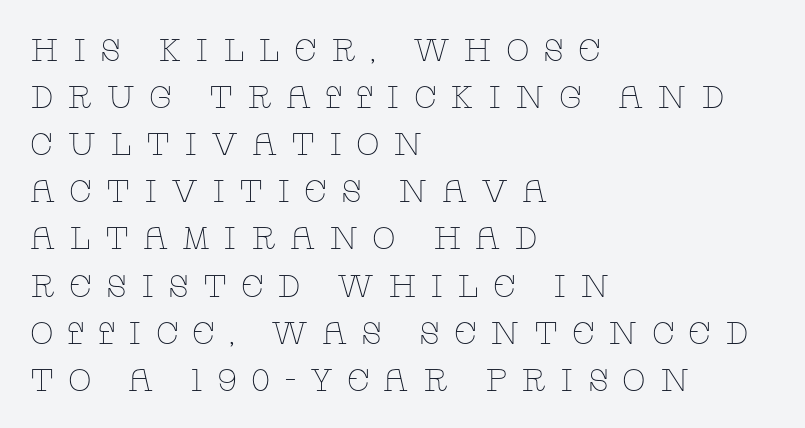
Q: Is the text bold? A: No.
Q: Is the text italic (slanted)? A: No, it is upright.
Q: Is the typeface a serif or a sans-serif typeface? A: Serif.
Q: Is the text underlined? A: No.
Q: How is the paragraph aligned? A: Left-aligned.
Q: Is the spacing between letters normal or unusually wide? A: Unusually wide.
Q: Is the spacing between lines tight, normal or loose? A: Normal.
Q: Width (condensed, normal, or wide)? A: Wide.
Q: Stroke contrast? A: Low.
Q: x-height? A: Large.
Q: Monospaced? A: No.
